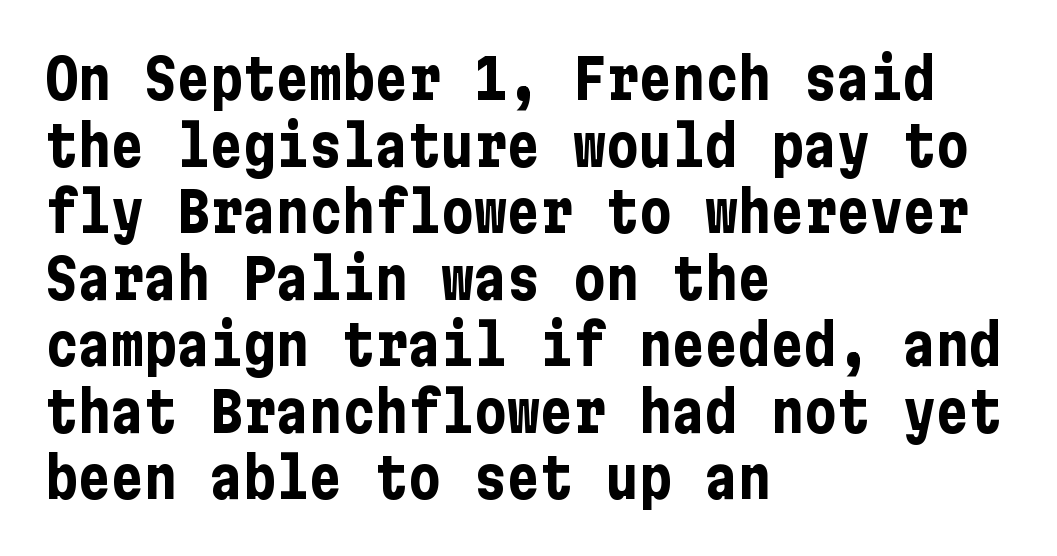
The image shows 55 px bold, condensed sans-serif type, upright; set left-aligned, line spacing 1.21x, normal letter spacing, not underlined; low stroke contrast and a medium x-height.
